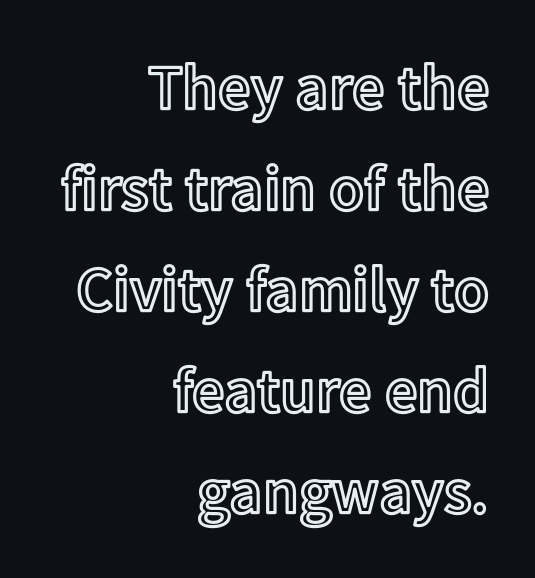
Q: Is the text italic (slanted)? A: No, it is upright.
Q: Is the text underlined? A: No.
Q: How is the paragraph aligned? A: Right-aligned.
Q: Is the spacing between letters normal or unusually wide? A: Normal.
Q: Is the spacing between lines tight, normal or loose? A: Normal.
Q: Width (condensed, normal, or wide)? A: Normal.
Q: x-height? A: Medium.
Q: Monospaced? A: No.
